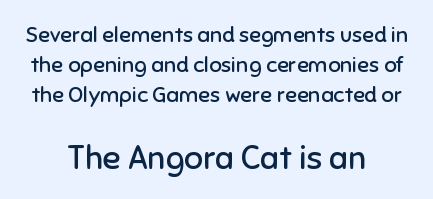
The image shows 33 px regular-weight sans-serif type, upright; set centered, normal line spacing (1.37x), normal letter spacing, not underlined; the second (bottom) block is 1.5x larger; low stroke contrast and a medium x-height.
